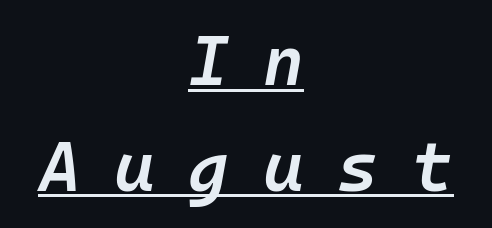
The image shows 70 px semibold type, italic (leaning right), monospaced; set centered, normal line spacing (1.51x), unusually wide letter spacing (+0.48 em), underlined; low stroke contrast and a medium x-height.
